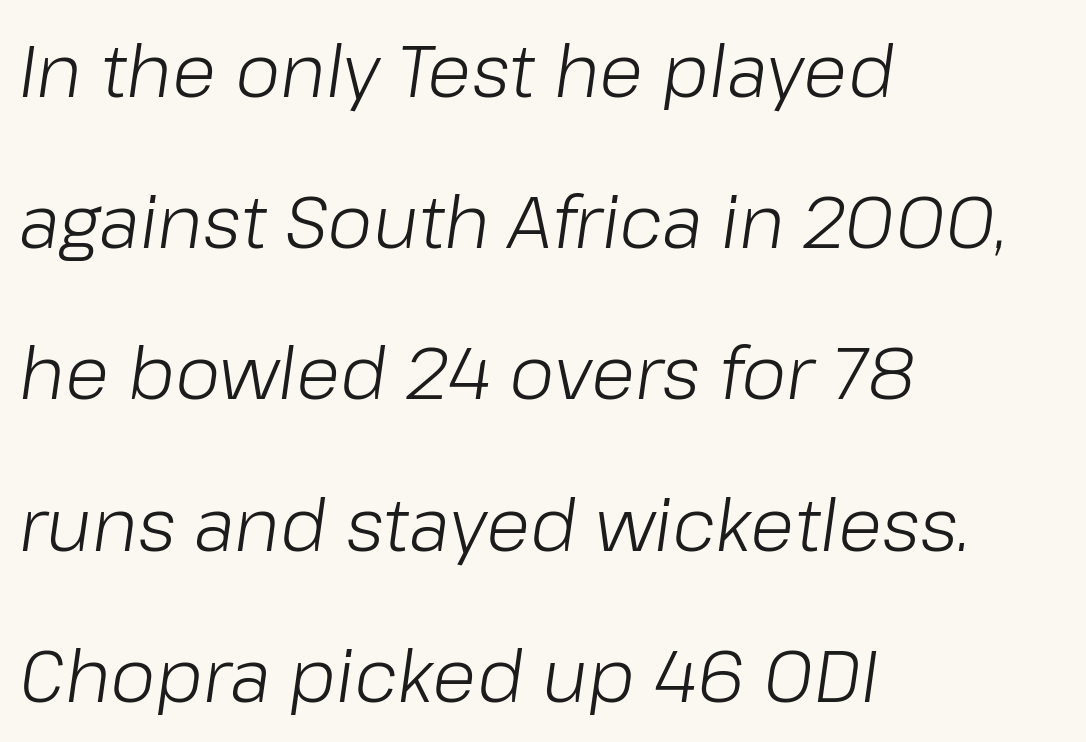
The image shows 72 px light type, italic (leaning right); set left-aligned, loose line spacing (2.1x), normal letter spacing, not underlined; low stroke contrast and a medium x-height.
